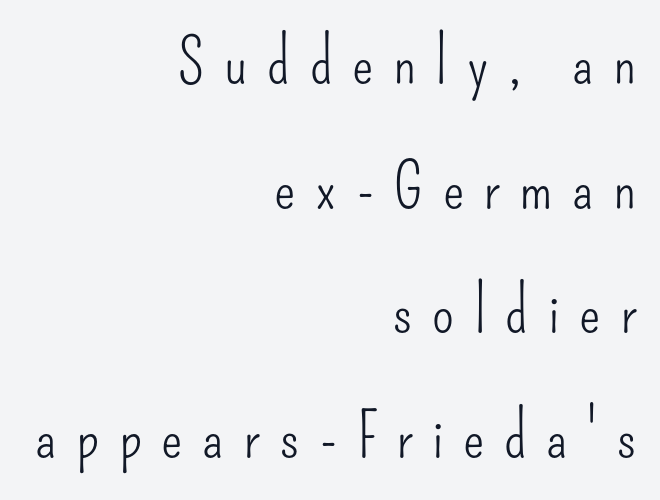
The image shows 63 px light, condensed sans-serif type, upright; set right-aligned, loose line spacing (1.98x), unusually wide letter spacing (+0.31 em), not underlined; low stroke contrast and a small x-height.
